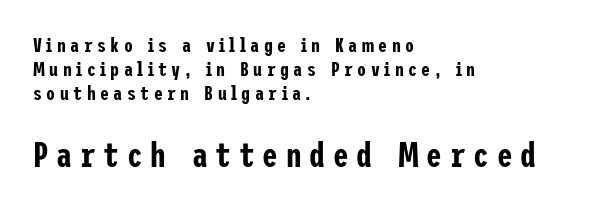
The lines are quadded left. The emphasis by scale lands on block number two, below. Stroke terminals: plain, sans-serif. Unmarked baselines from the first word to the last.
